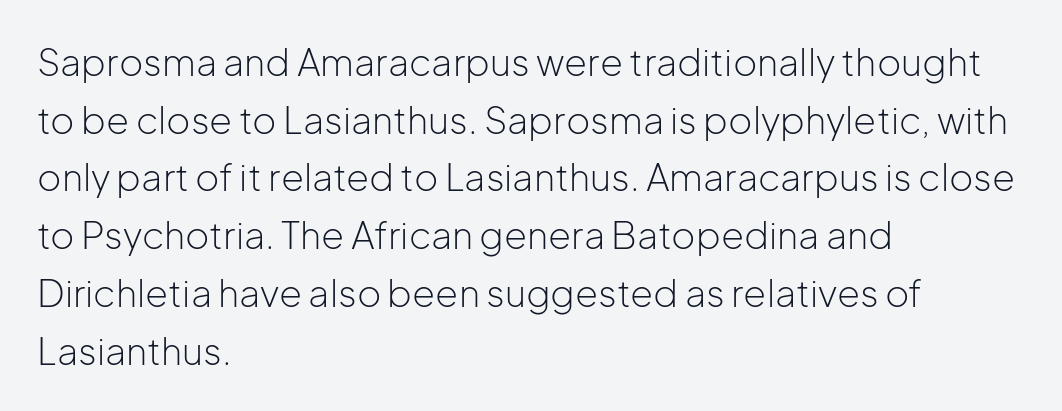
{"serif": "no", "italic": "no", "bold": "no", "weight": "light", "width": "normal", "stroke_contrast": "low", "x_height": "medium", "monospaced": "no", "underline": "no", "align": "left", "line_spacing": "normal", "line_spacing_ratio": 1.56, "letter_spacing": "normal", "letter_spacing_em": 0.0, "glyph_px": 37}
